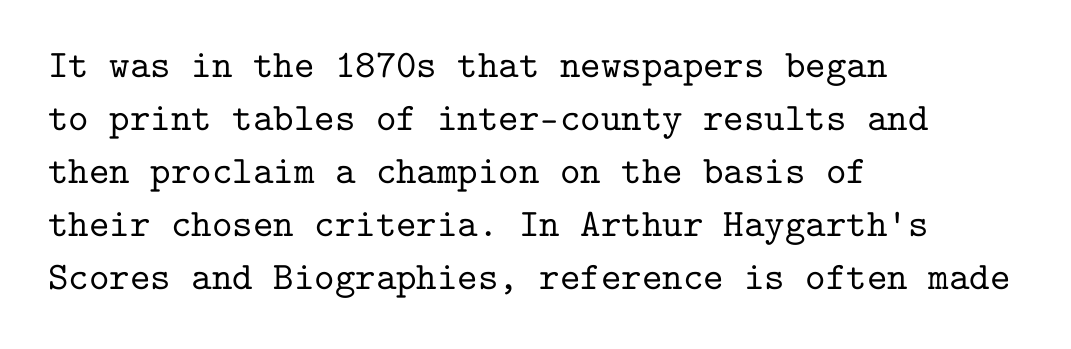
{"serif": "yes", "italic": "no", "width": "normal", "stroke_contrast": "low", "x_height": "medium", "monospaced": "yes", "underline": "no", "align": "left", "line_spacing": "normal", "line_spacing_ratio": 1.36, "letter_spacing": "normal", "letter_spacing_em": 0.0, "glyph_px": 39}
